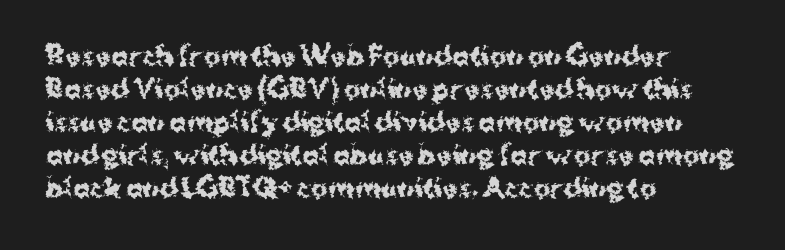
{"italic": "no", "bold": "yes", "underline": "no", "align": "left", "line_spacing": "normal", "line_spacing_ratio": 1.32, "letter_spacing": "normal", "letter_spacing_em": 0.0, "glyph_px": 25}
